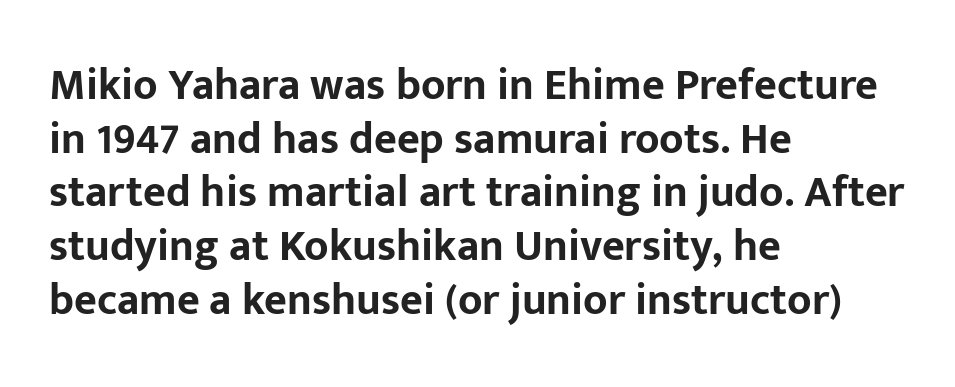
The image shows 44 px bold sans-serif type, upright; set left-aligned, line spacing 1.22x, normal letter spacing, not underlined; low stroke contrast and a medium x-height.
